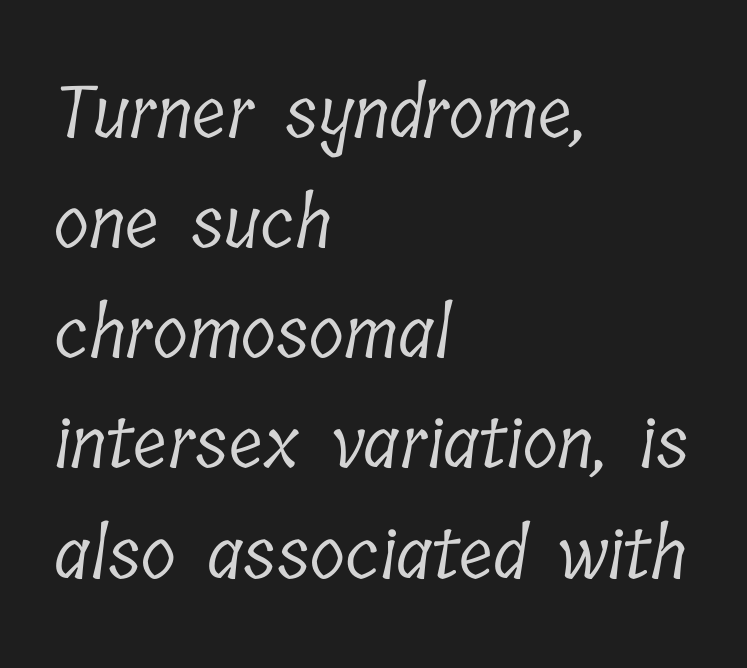
Q: Is the text bold? A: No.
Q: Is the typeface a serif or a sans-serif typeface? A: Serif.
Q: Is the text underlined? A: No.
Q: How is the paragraph aligned? A: Left-aligned.
Q: Is the spacing between letters normal or unusually wide? A: Normal.
Q: Is the spacing between lines tight, normal or loose? A: Normal.
Q: Width (condensed, normal, or wide)? A: Condensed.
Q: Stroke contrast? A: Low.
Q: x-height? A: Medium.
Q: Monospaced? A: No.
